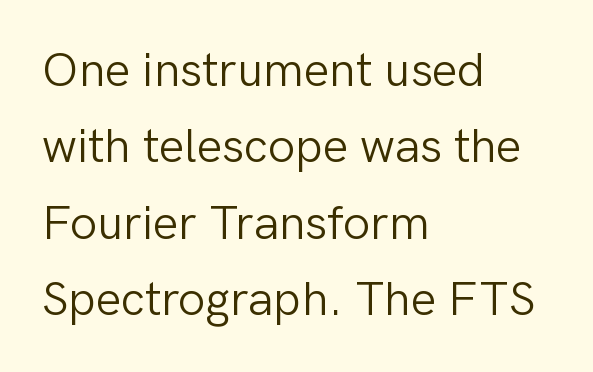
Q: Is the text bold? A: No.
Q: Is the text italic (slanted)? A: No, it is upright.
Q: Is the typeface a serif or a sans-serif typeface? A: Sans-serif.
Q: Is the text underlined? A: No.
Q: How is the paragraph aligned? A: Left-aligned.
Q: Is the spacing between letters normal or unusually wide? A: Normal.
Q: Is the spacing between lines tight, normal or loose? A: Normal.
Q: Width (condensed, normal, or wide)? A: Normal.
Q: Stroke contrast? A: Low.
Q: x-height? A: Medium.
Q: Monospaced? A: No.
